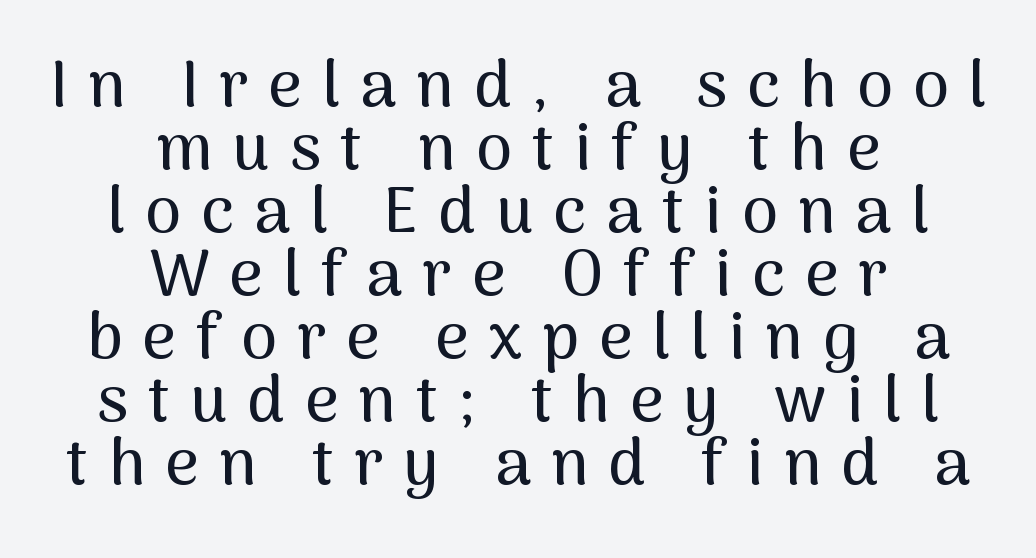
The image shows 65 px sans-serif type, upright; set centered, tight line spacing (0.97x), unusually wide letter spacing (+0.31 em), not underlined; medium stroke contrast and a medium x-height.
